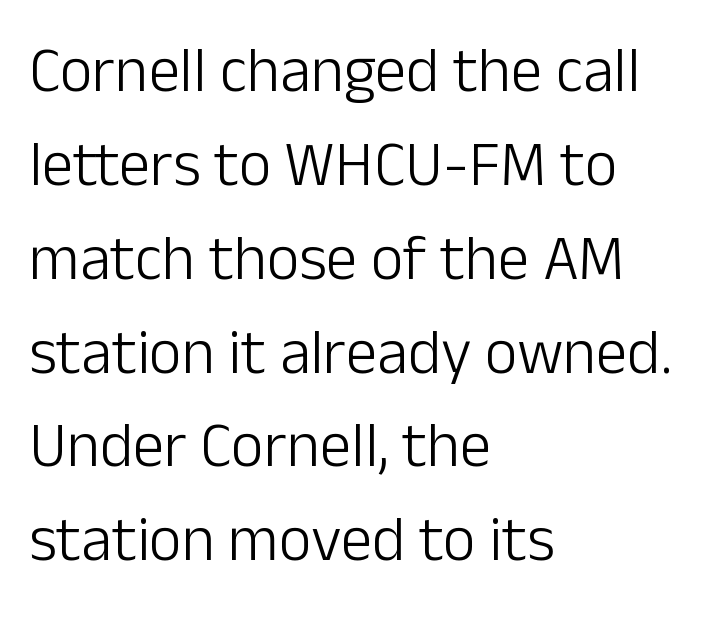
Q: Is the text bold? A: No.
Q: Is the text italic (slanted)? A: No, it is upright.
Q: Is the typeface a serif or a sans-serif typeface? A: Sans-serif.
Q: Is the text underlined? A: No.
Q: How is the paragraph aligned? A: Left-aligned.
Q: Is the spacing between letters normal or unusually wide? A: Normal.
Q: Is the spacing between lines tight, normal or loose? A: Normal.
Q: Width (condensed, normal, or wide)? A: Normal.
Q: Stroke contrast? A: Low.
Q: x-height? A: Medium.
Q: Monospaced? A: No.
